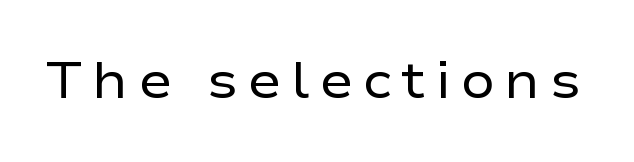
Q: Is the text bold? A: No.
Q: Is the text italic (slanted)? A: No, it is upright.
Q: Is the typeface a serif or a sans-serif typeface? A: Sans-serif.
Q: Is the text underlined? A: No.
Q: Width (condensed, normal, or wide)? A: Wide.
Q: Stroke contrast? A: Low.
Q: x-height? A: Medium.
Q: Monospaced? A: No.
